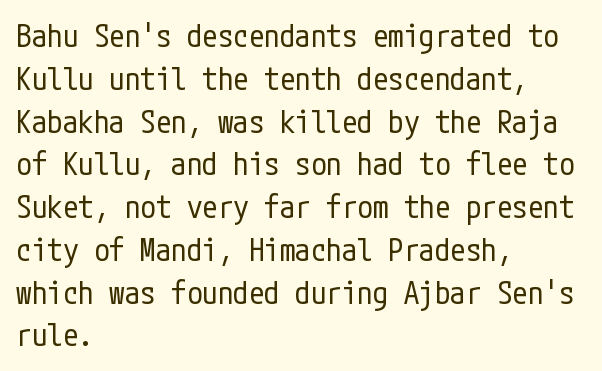
Caption: face not bold, strokes unweighted. The type is set solid horizontally, with unmodified tracking. Line starts are locked; line ends wander. No feet cap the strokes, marking this as sans-serif type. The gap between lines stays unmarked. Interline gaps are of average width in this sample.
